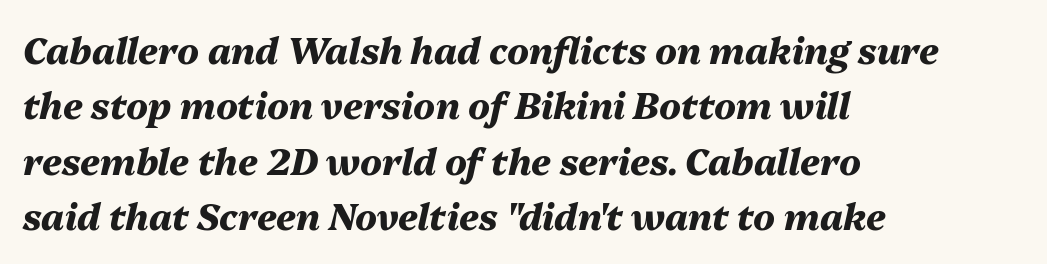
The image shows 36 px heavy type, italic (leaning right); set left-aligned, normal line spacing (1.54x), normal letter spacing, not underlined; medium stroke contrast and a medium x-height.
